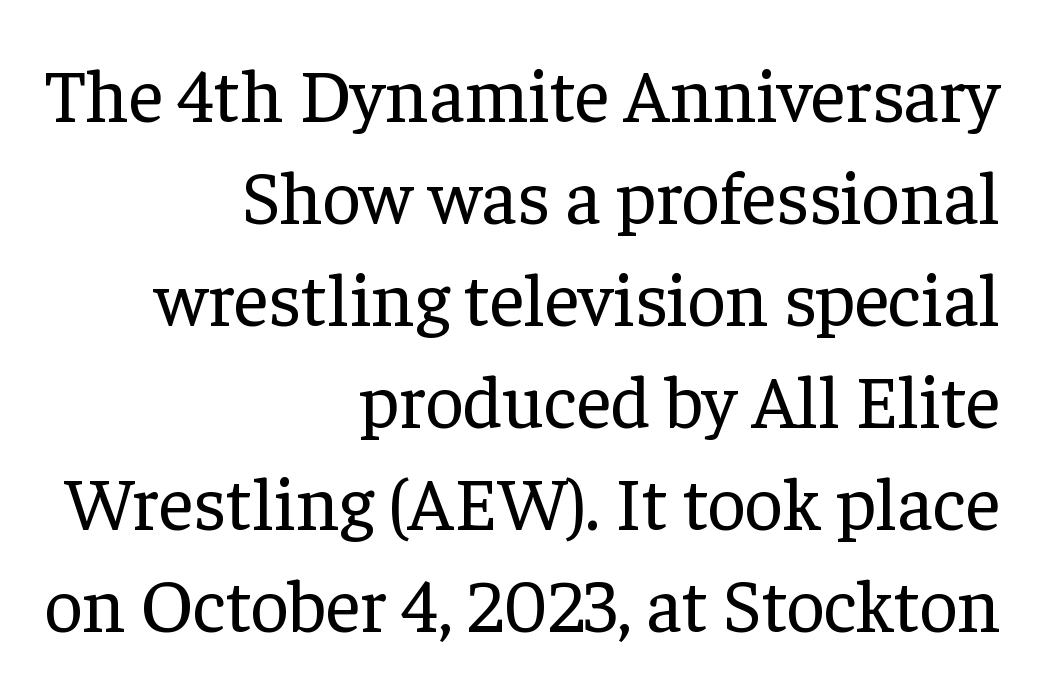
The rag falls on the left side of this text block. How would I describe the line gaps? Plain and ordinary. A bare baseline throughout the passage. Type style note: has serifs.
